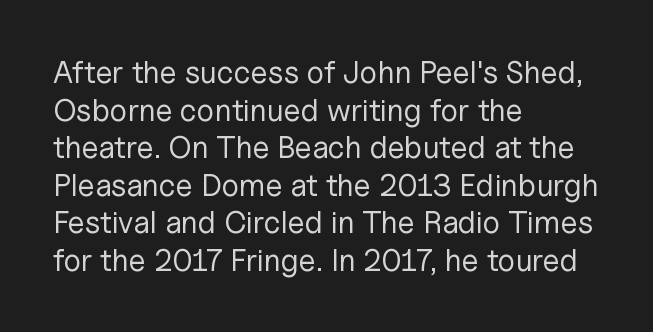
The image shows 31 px regular-weight sans-serif type, upright; set left-aligned, line spacing 1.21x, normal letter spacing, not underlined; low stroke contrast and a medium x-height.
